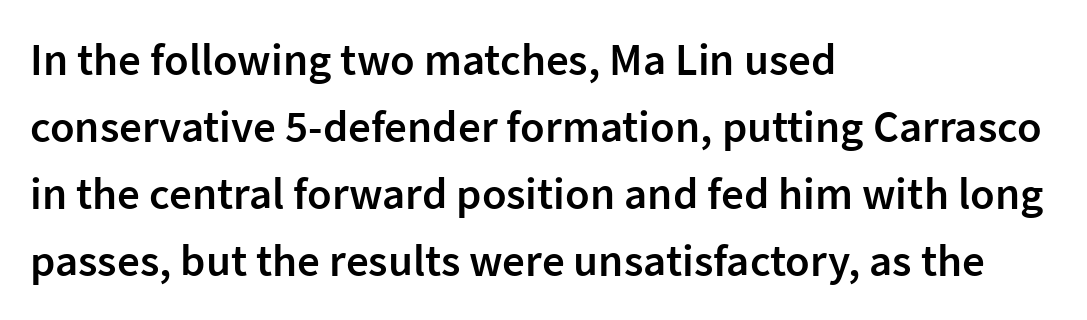
{"serif": "no", "italic": "no", "bold": "semi", "weight": "semibold", "width": "normal", "stroke_contrast": "low", "x_height": "medium", "monospaced": "no", "underline": "no", "align": "left", "line_spacing": "normal", "line_spacing_ratio": 1.49, "letter_spacing": "normal", "letter_spacing_em": 0.0, "glyph_px": 45}
